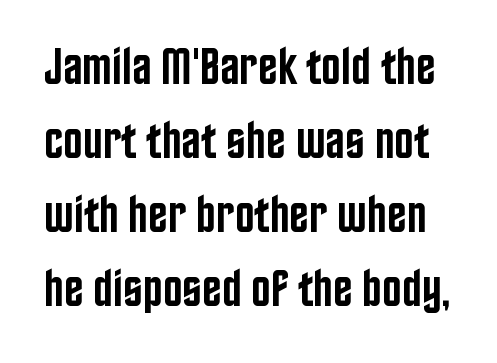
The image shows 52 px semibold, condensed sans-serif type, upright; set normal line spacing (1.42x), normal letter spacing, not underlined; low stroke contrast and a large x-height.
